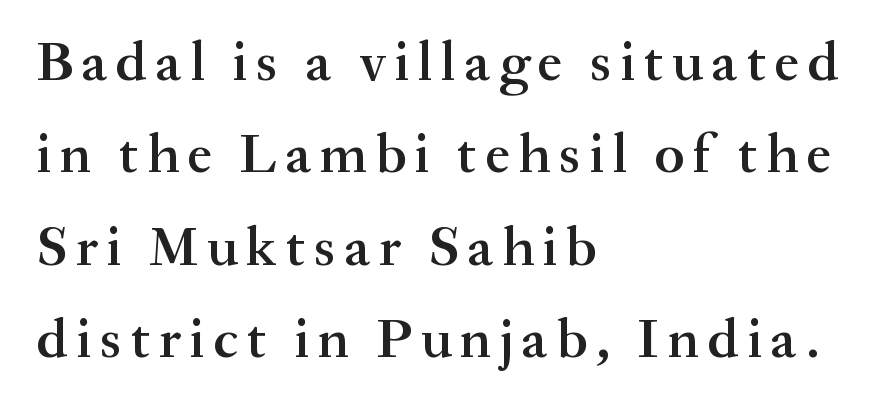
The image shows 56 px semibold serif type, upright; set left-aligned, normal line spacing (1.65x), not underlined; medium stroke contrast and a small x-height.
